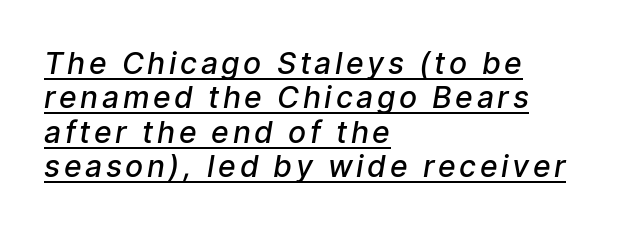
Q: Is the text bold? A: Semi-bold.
Q: Is the typeface a serif or a sans-serif typeface? A: Sans-serif.
Q: Is the text underlined? A: Yes.
Q: How is the paragraph aligned? A: Left-aligned.
Q: Is the spacing between lines tight, normal or loose? A: Tight.
Q: Width (condensed, normal, or wide)? A: Normal.
Q: Stroke contrast? A: Low.
Q: x-height? A: Medium.
Q: Monospaced? A: No.
